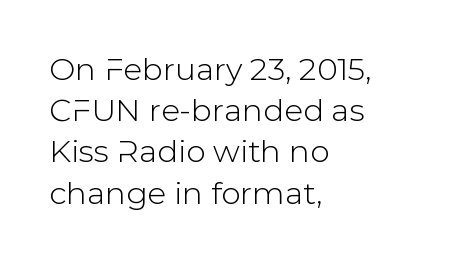
Is there any slant? The stems are plumb. What's the leading like? Ordinary, nothing unusual. Think of a printed novel: that variable character pitch is what you see here. There is no visible air inserted between adjacent glyphs. Font category for this specimen: sans-serif.
